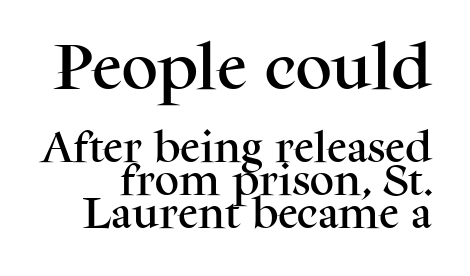
Yep, those are serifs on the letters. What stands out about the letter spacing? Nothing — it is the standard amount. Anything drawn beneath the words? Only blank space. The axis of the letterforms is exactly vertical. Whoever set this chose condensed vertical rhythm over breathing room. A typesetter would call this proportional, since set widths differ per character.
